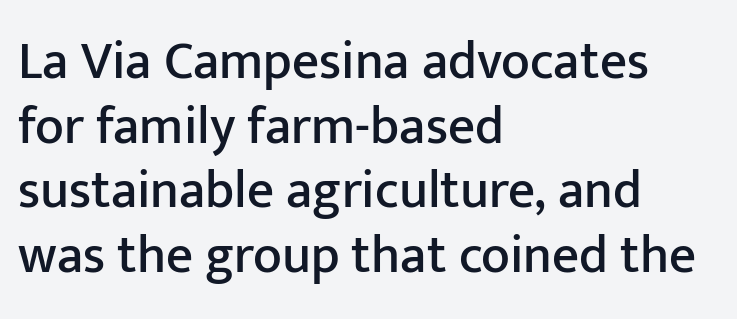
{"serif": "no", "italic": "no", "width": "normal", "stroke_contrast": "low", "x_height": "medium", "monospaced": "no", "underline": "no", "align": "left", "line_spacing_ratio": 1.22, "letter_spacing": "normal", "letter_spacing_em": 0.0, "glyph_px": 53}
